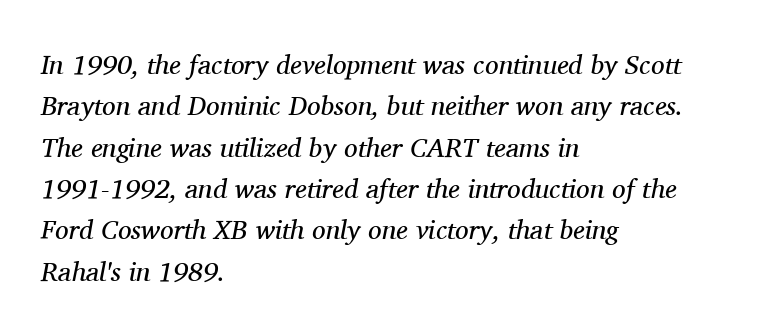
{"italic": "yes", "lean": "right", "slant_degrees": 11, "bold": "no", "underline": "no", "align": "left", "line_spacing": "normal", "line_spacing_ratio": 1.53, "letter_spacing": "normal", "letter_spacing_em": 0.0, "glyph_px": 27}
